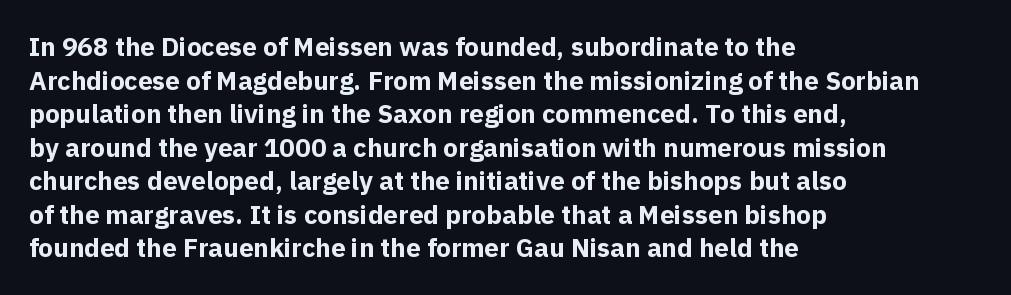
The image shows 26 px bold type, upright; set left-aligned, normal line spacing (1.29x), normal letter spacing, not underlined.
